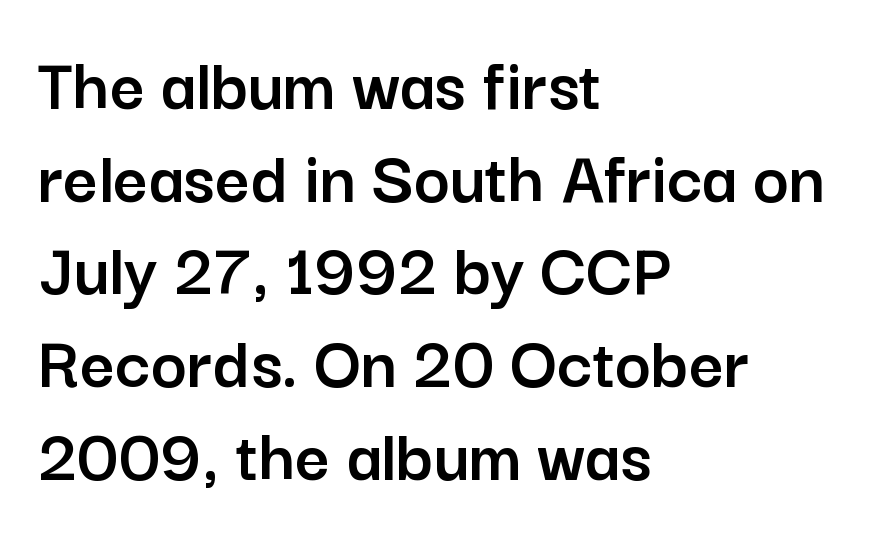
Layout note: lines flush left. The passage shown is typed in a proportional face where columns would drift. Honestly, the letter spacing is just normal — you wouldn't notice it. Ascenders rise straight up at ninety degrees. Bare-footed words on every line. The glyphs in this specimen are sans serif.
